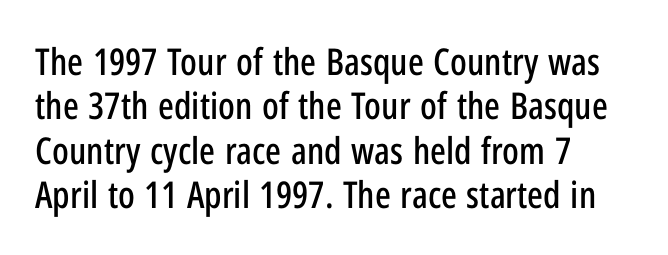
The image shows 37 px condensed sans-serif type, upright; set left-aligned, line spacing 1.2x, normal letter spacing, not underlined; low stroke contrast and a medium x-height.
